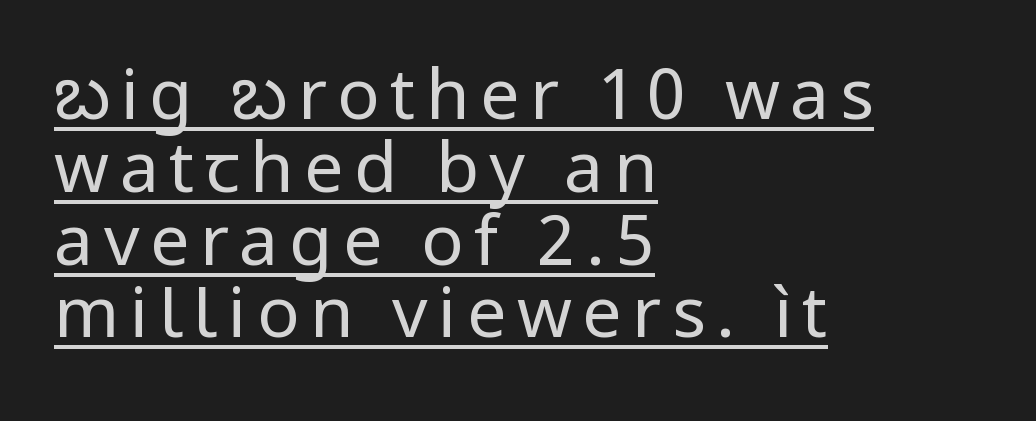
Q: Is the text bold? A: No.
Q: Is the text italic (slanted)? A: No, it is upright.
Q: Is the typeface a serif or a sans-serif typeface? A: Sans-serif.
Q: Is the text underlined? A: Yes.
Q: How is the paragraph aligned? A: Left-aligned.
Q: Is the spacing between lines tight, normal or loose? A: Tight.
Q: Width (condensed, normal, or wide)? A: Normal.
Q: Stroke contrast? A: Low.
Q: x-height? A: Medium.
Q: Monospaced? A: No.
